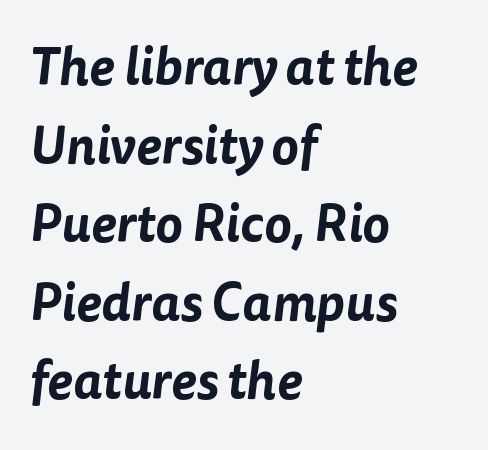
Descenders hang freely into open space. Letter spacing: default. The rendering uses natural spacing where letterforms have individual widths. The text was rendered using a sans face with plain stroke endings. Reading down the column, the eye jumps a familiar distance to each next line.
